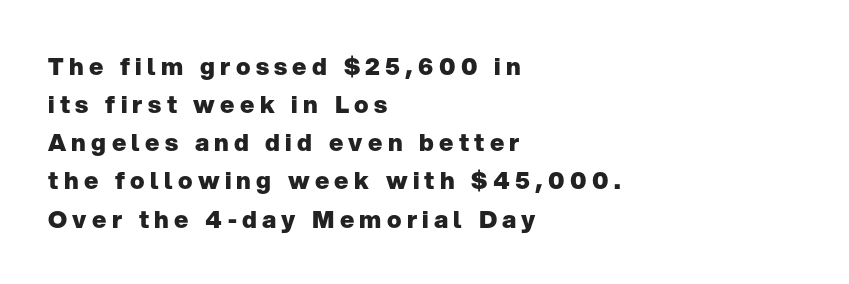
How are the letters spaced? Widely, with obvious added tracking. Rule under the text: the space is simply empty. The rag falls on the right side of this text block. A typesetter would mark this as roman, not italic. Students, observe: this is what conventionally led text looks like.
